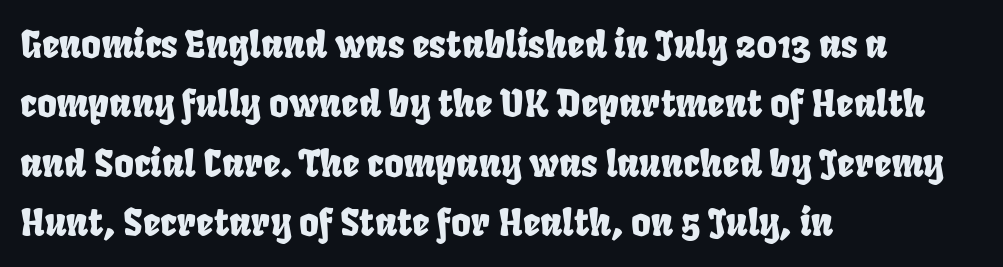
{"serif": "no", "width": "condensed", "stroke_contrast": "low", "x_height": "large", "monospaced": "no", "underline": "no", "align": "left", "line_spacing": "normal", "line_spacing_ratio": 1.56, "letter_spacing": "normal", "letter_spacing_em": 0.0, "glyph_px": 38}
